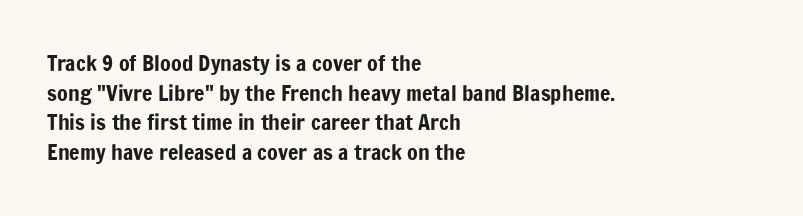
Q: Is the text italic (slanted)? A: No, it is upright.
Q: Is the text underlined? A: No.
Q: How is the paragraph aligned? A: Left-aligned.
Q: Is the spacing between letters normal or unusually wide? A: Normal.
Q: Is the spacing between lines tight, normal or loose? A: Normal.
